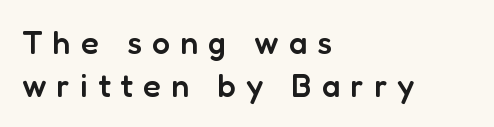
Q: Is the text bold? A: Semi-bold.
Q: Is the text italic (slanted)? A: No, it is upright.
Q: Is the typeface a serif or a sans-serif typeface? A: Sans-serif.
Q: Is the text underlined? A: No.
Q: How is the paragraph aligned? A: Left-aligned.
Q: Is the spacing between letters normal or unusually wide? A: Unusually wide.
Q: Is the spacing between lines tight, normal or loose? A: Normal.
Q: Width (condensed, normal, or wide)? A: Normal.
Q: Stroke contrast? A: Low.
Q: x-height? A: Medium.
Q: Monospaced? A: No.
